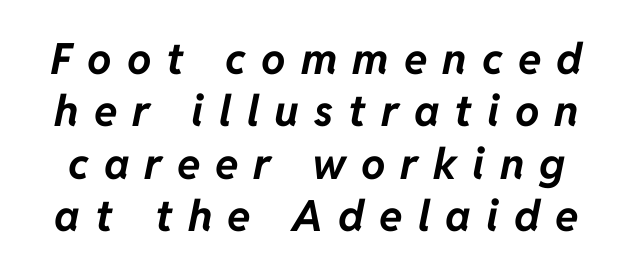
Q: Is the text bold? A: Yes.
Q: Is the text italic (slanted)? A: Yes, it leans right by about 11 degrees.
Q: Is the text underlined? A: No.
Q: Is the spacing between letters normal or unusually wide? A: Unusually wide.
Q: Width (condensed, normal, or wide)? A: Normal.
Q: Stroke contrast? A: Low.
Q: x-height? A: Medium.
Q: Monospaced? A: No.
